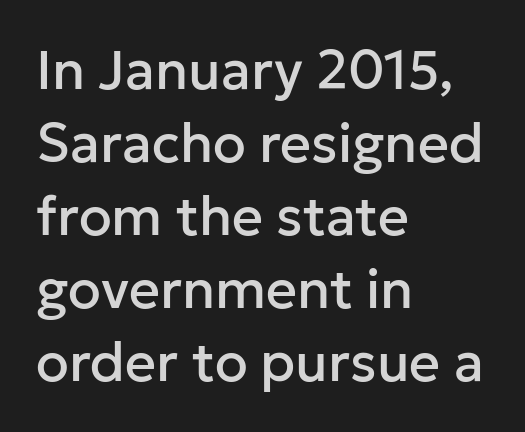
The image shows 54 px sans-serif type, upright; set left-aligned, normal line spacing (1.35x), normal letter spacing, not underlined; low stroke contrast and a medium x-height.
